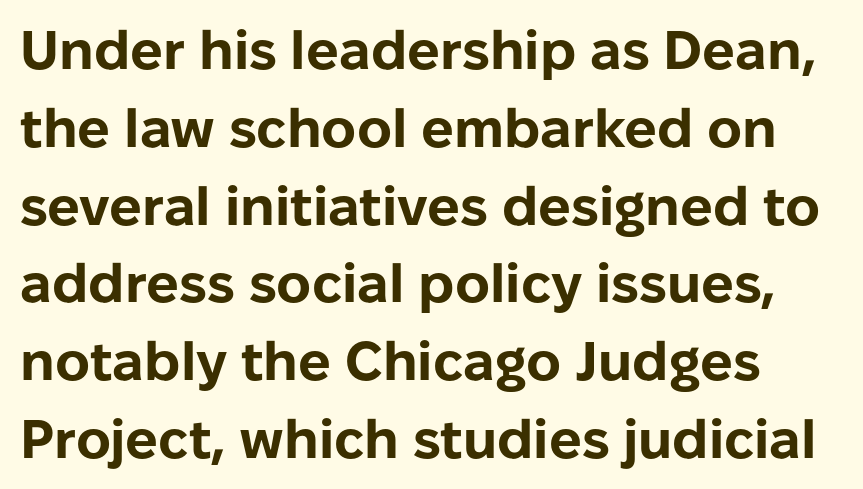
{"serif": "no", "italic": "no", "bold": "yes", "weight": "bold", "width": "normal", "stroke_contrast": "low", "x_height": "medium", "monospaced": "no", "underline": "no", "align": "left", "line_spacing": "normal", "line_spacing_ratio": 1.44, "letter_spacing": "normal", "letter_spacing_em": 0.0, "glyph_px": 54}
